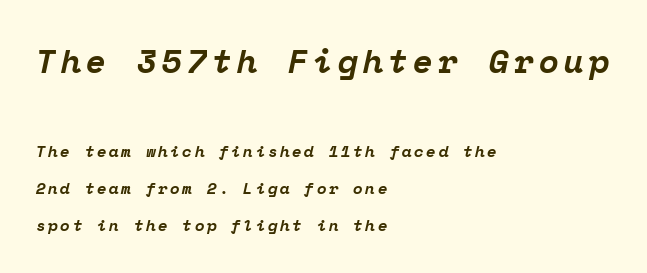
Q: Is the text bold? A: Yes.
Q: Is the text italic (slanted)? A: Yes, it leans right by about 12 degrees.
Q: Is the typeface a serif or a sans-serif typeface? A: Serif.
Q: Is the text underlined? A: No.
Q: How is the paragraph aligned? A: Left-aligned.
Q: Is the spacing between lines tight, normal or loose? A: Loose.
Q: Which block of text is set in a larger size, the first (top) or the second (bottom)? A: The first (top) one.
Q: Width (condensed, normal, or wide)? A: Normal.
Q: Stroke contrast? A: Low.
Q: x-height? A: Medium.
Q: Monospaced? A: Yes.
